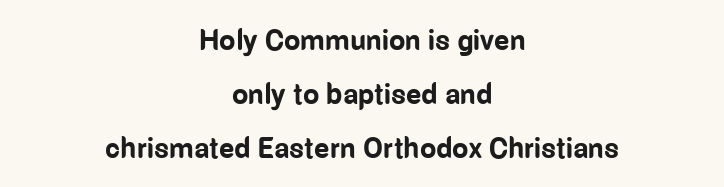
The image shows 29 px bold, condensed sans-serif type, upright; set centered, line spacing 1.86x, normal letter spacing, not underlined; low stroke contrast and a medium x-height.
